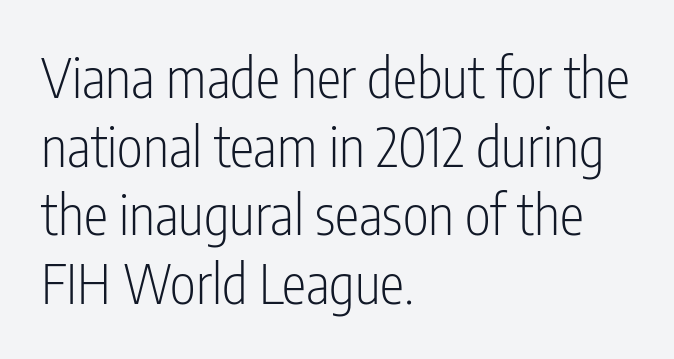
The image shows 55 px light, condensed sans-serif type, upright; set left-aligned, normal line spacing (1.25x), normal letter spacing, not underlined; low stroke contrast and a medium x-height.
